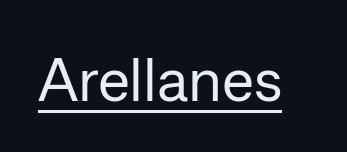
The image shows 61 px regular-weight sans-serif type, upright; set normal letter spacing, underlined; low stroke contrast and a medium x-height.
